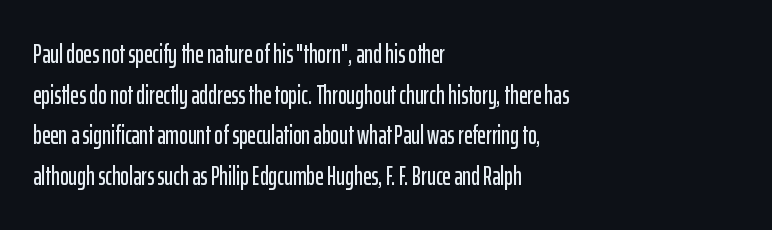
Q: Is the text italic (slanted)? A: No, it is upright.
Q: Is the text underlined? A: No.
Q: How is the paragraph aligned? A: Left-aligned.
Q: Is the spacing between letters normal or unusually wide? A: Normal.
Q: Is the spacing between lines tight, normal or loose? A: Normal.
